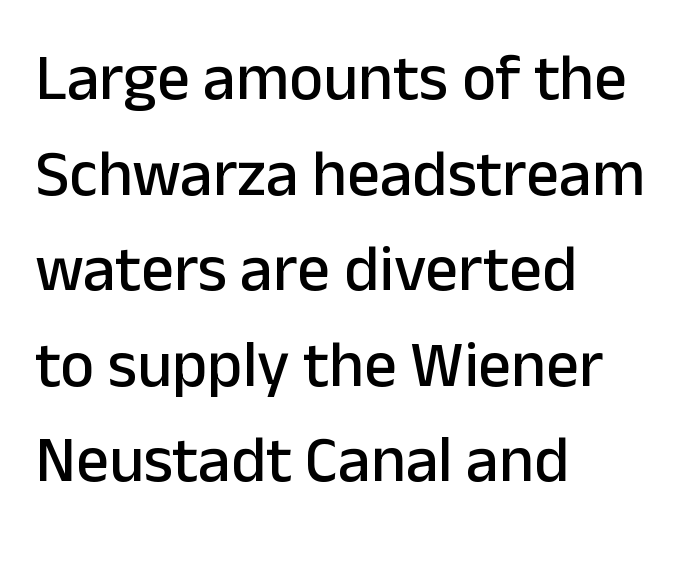
Q: Is the text italic (slanted)? A: No, it is upright.
Q: Is the typeface a serif or a sans-serif typeface? A: Sans-serif.
Q: Is the text underlined? A: No.
Q: How is the paragraph aligned? A: Left-aligned.
Q: Is the spacing between letters normal or unusually wide? A: Normal.
Q: Is the spacing between lines tight, normal or loose? A: Normal.
Q: Width (condensed, normal, or wide)? A: Normal.
Q: Stroke contrast? A: Low.
Q: x-height? A: Medium.
Q: Monospaced? A: No.
